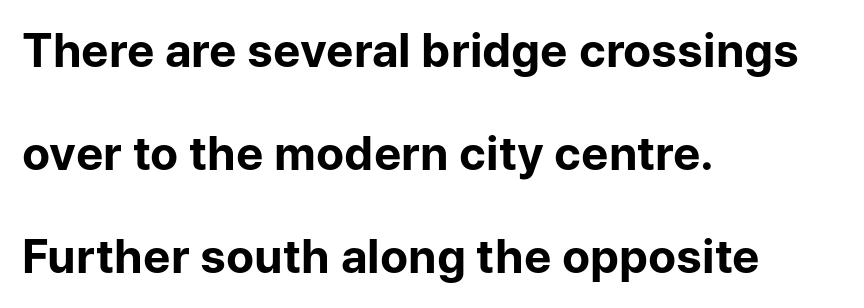
{"serif": "no", "italic": "no", "bold": "yes", "weight": "bold", "width": "normal", "stroke_contrast": "low", "x_height": "medium", "monospaced": "no", "underline": "no", "align": "left", "line_spacing": "loose", "line_spacing_ratio": 2.24, "letter_spacing": "normal", "letter_spacing_em": 0.0, "glyph_px": 46}
